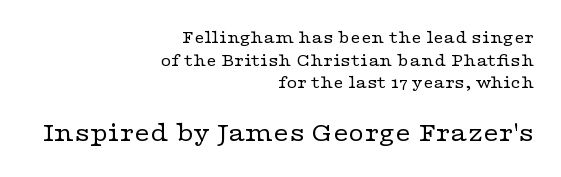
The image shows 27 px text type, upright; set right-aligned, normal line spacing (1.26x), normal letter spacing, not underlined; the second (bottom) block is 1.5x larger.
